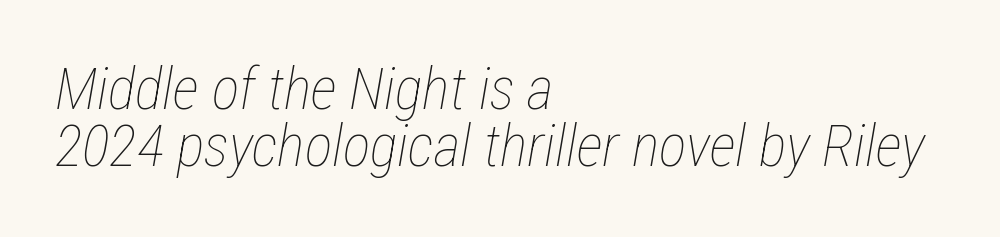
Q: Is the text bold? A: No.
Q: Is the text italic (slanted)? A: Yes, it leans right by about 12 degrees.
Q: Is the text underlined? A: No.
Q: How is the paragraph aligned? A: Left-aligned.
Q: Is the spacing between letters normal or unusually wide? A: Normal.
Q: Is the spacing between lines tight, normal or loose? A: Tight.
Q: Width (condensed, normal, or wide)? A: Condensed.
Q: Stroke contrast? A: Low.
Q: x-height? A: Medium.
Q: Monospaced? A: No.
